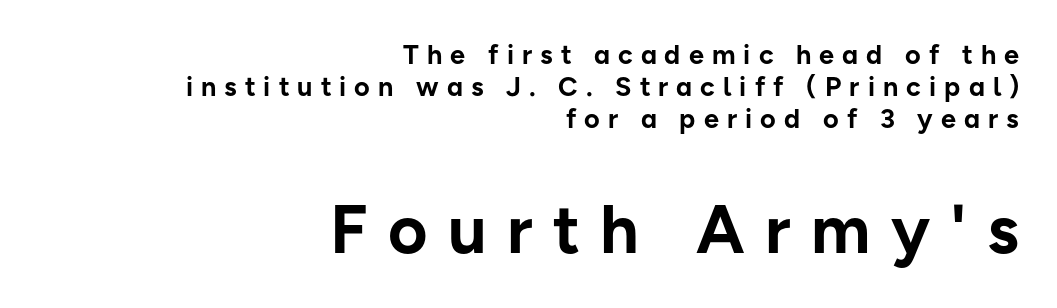
Descender tails drop into unmarked territory. The letters are spread apart with noticeably loose tracking. No feet cap the strokes, marking this as sans-serif type. Vertical strokes here are truly vertical. The typesetting leans heavy: a genuine bold. Is this a fixed-width face? No — the glyphs have proportional, varying widths.
